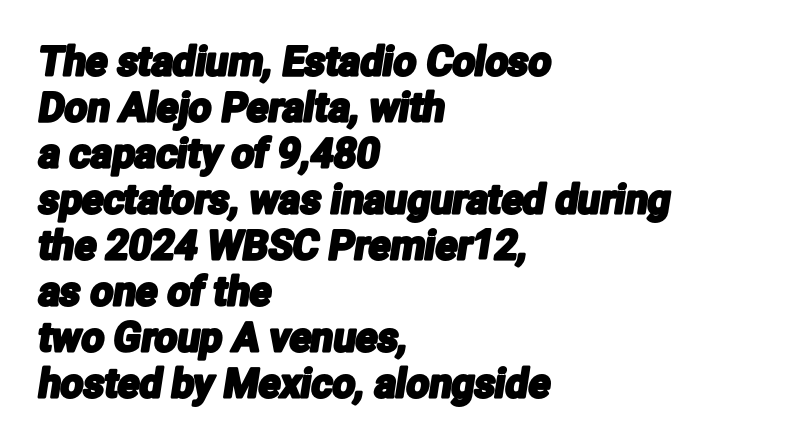
{"serif": "no", "width": "condensed", "stroke_contrast": "low", "x_height": "medium", "monospaced": "no", "underline": "no", "align": "left", "line_spacing": "tight", "line_spacing_ratio": 1.15, "letter_spacing": "normal", "letter_spacing_em": 0.0, "glyph_px": 40}
